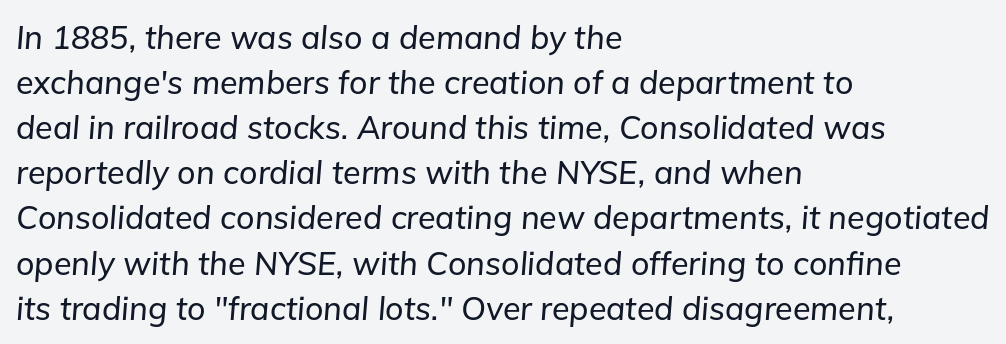
This rendering uses left alignment, leaving the right contour irregular. The specimen omits any rule beneath the text block's lines. Nothing unusual about the tracking: characters are spaced as the font intends. Interline gaps are of average width in this sample. Compared with ordinary roman type, these characters are visibly tilted.
